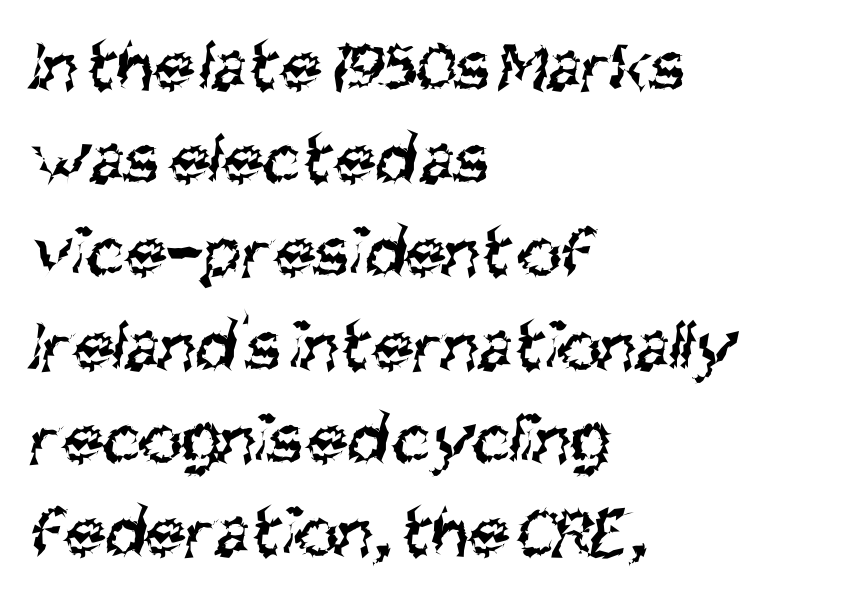
The string is rendered with underlining switched off. Is this a fixed-width face? No — the glyphs have proportional, varying widths. Casual observation: everything's shoved over to the left. No heavy texture on the line: the type isn't bold. The passage shown is typeset with a sans-serif family.
